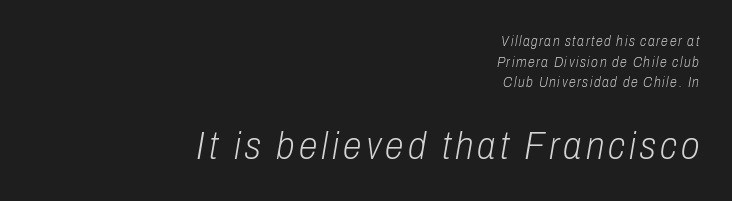
Q: Is the text bold? A: No.
Q: Is the text italic (slanted)? A: Yes, it leans right by about 10 degrees.
Q: Is the text underlined? A: No.
Q: How is the paragraph aligned? A: Right-aligned.
Q: Is the spacing between lines tight, normal or loose? A: Normal.
Q: Which block of text is set in a larger size, the first (top) or the second (bottom)? A: The second (bottom) one.
Q: Width (condensed, normal, or wide)? A: Condensed.
Q: Stroke contrast? A: Low.
Q: x-height? A: Medium.
Q: Monospaced? A: No.
